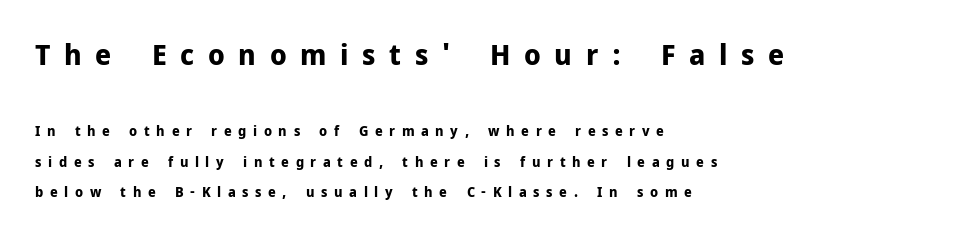
The lines are spread far apart with generous leading. You could not count columns in this text — the font is proportionally spaced. The sample has been set heavy, in full bold. A bare baseline throughout the passage.
